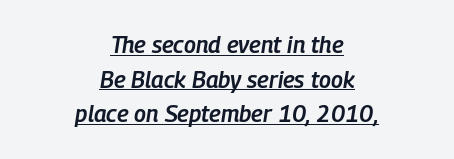
The image shows 23 px text type, italic (leaning right); set centered, normal line spacing (1.51x), normal letter spacing, underlined.
